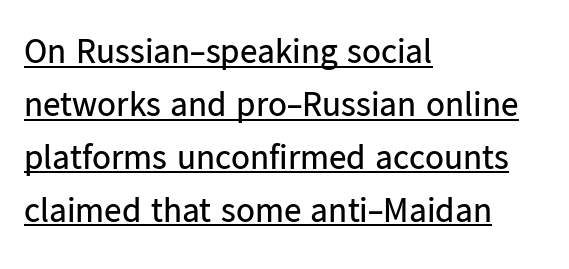
Q: Is the text bold? A: No.
Q: Is the text italic (slanted)? A: No, it is upright.
Q: Is the typeface a serif or a sans-serif typeface? A: Sans-serif.
Q: Is the text underlined? A: Yes.
Q: How is the paragraph aligned? A: Left-aligned.
Q: Is the spacing between letters normal or unusually wide? A: Normal.
Q: Is the spacing between lines tight, normal or loose? A: Normal.
Q: Width (condensed, normal, or wide)? A: Normal.
Q: Stroke contrast? A: Low.
Q: x-height? A: Medium.
Q: Monospaced? A: No.
